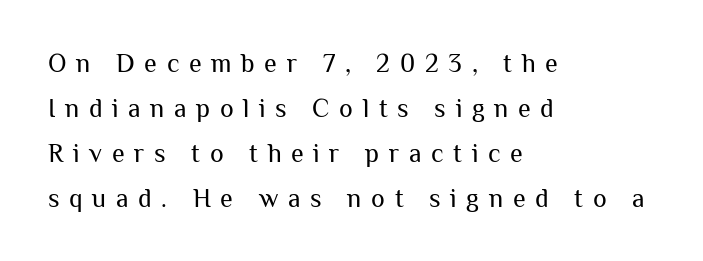
This is roman type, the default non-slanted kind. The foot of each line stays bare and open. Glyph-to-glyph distance is far greater than everyday printed text. Casual observation: everything's shoved over to the left.
